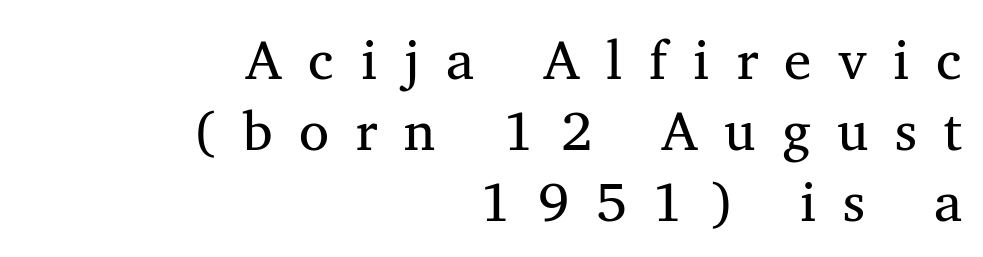
Q: Is the text bold? A: No.
Q: Is the text italic (slanted)? A: No, it is upright.
Q: Is the typeface a serif or a sans-serif typeface? A: Serif.
Q: Is the text underlined? A: No.
Q: How is the paragraph aligned? A: Right-aligned.
Q: Is the spacing between letters normal or unusually wide? A: Unusually wide.
Q: Is the spacing between lines tight, normal or loose? A: Normal.
Q: Width (condensed, normal, or wide)? A: Normal.
Q: Stroke contrast? A: Medium.
Q: x-height? A: Medium.
Q: Monospaced? A: No.
